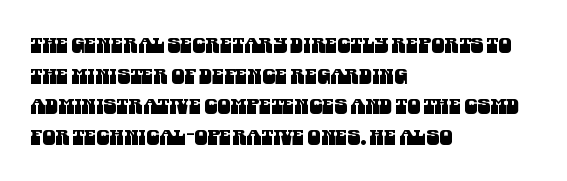
The image shows 21 px text type; set left-aligned, normal line spacing (1.46x), normal letter spacing, not underlined.
